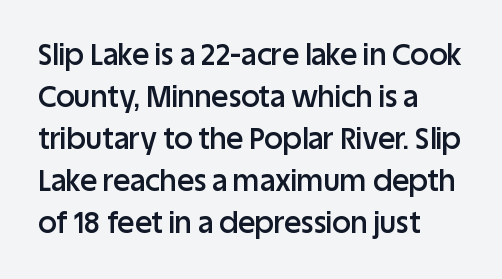
Q: Is the text bold? A: Semi-bold.
Q: Is the text italic (slanted)? A: No, it is upright.
Q: Is the typeface a serif or a sans-serif typeface? A: Sans-serif.
Q: Is the text underlined? A: No.
Q: How is the paragraph aligned? A: Left-aligned.
Q: Is the spacing between letters normal or unusually wide? A: Normal.
Q: Is the spacing between lines tight, normal or loose? A: Normal.
Q: Width (condensed, normal, or wide)? A: Normal.
Q: Stroke contrast? A: Low.
Q: x-height? A: Large.
Q: Monospaced? A: No.
